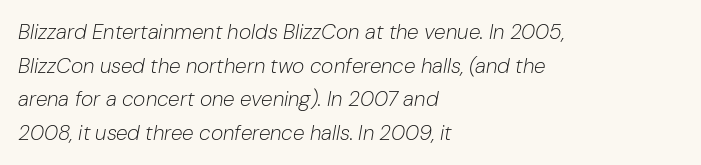
{"italic": "yes", "lean": "right", "slant_degrees": 10, "bold": "no", "underline": "no", "align": "left", "line_spacing": "normal", "line_spacing_ratio": 1.6, "letter_spacing": "normal", "letter_spacing_em": 0.0, "glyph_px": 21}
